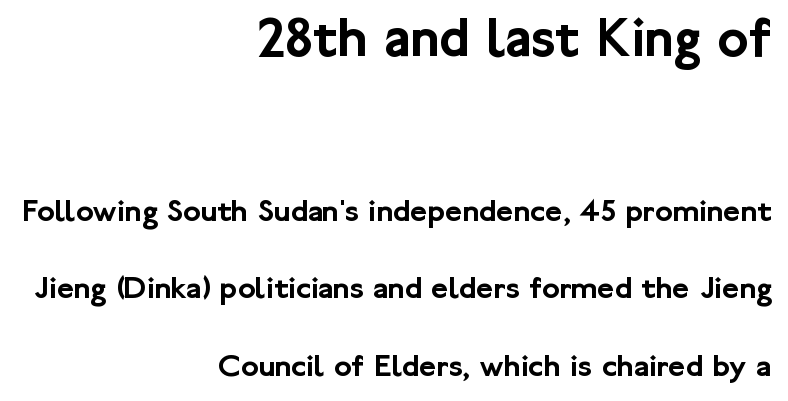
Q: Is the text italic (slanted)? A: No, it is upright.
Q: Is the typeface a serif or a sans-serif typeface? A: Sans-serif.
Q: Is the text underlined? A: No.
Q: How is the paragraph aligned? A: Right-aligned.
Q: Is the spacing between letters normal or unusually wide? A: Normal.
Q: Is the spacing between lines tight, normal or loose? A: Loose.
Q: Which block of text is set in a larger size, the first (top) or the second (bottom)? A: The first (top) one.
Q: Width (condensed, normal, or wide)? A: Normal.
Q: Stroke contrast? A: Low.
Q: x-height? A: Medium.
Q: Monospaced? A: No.
